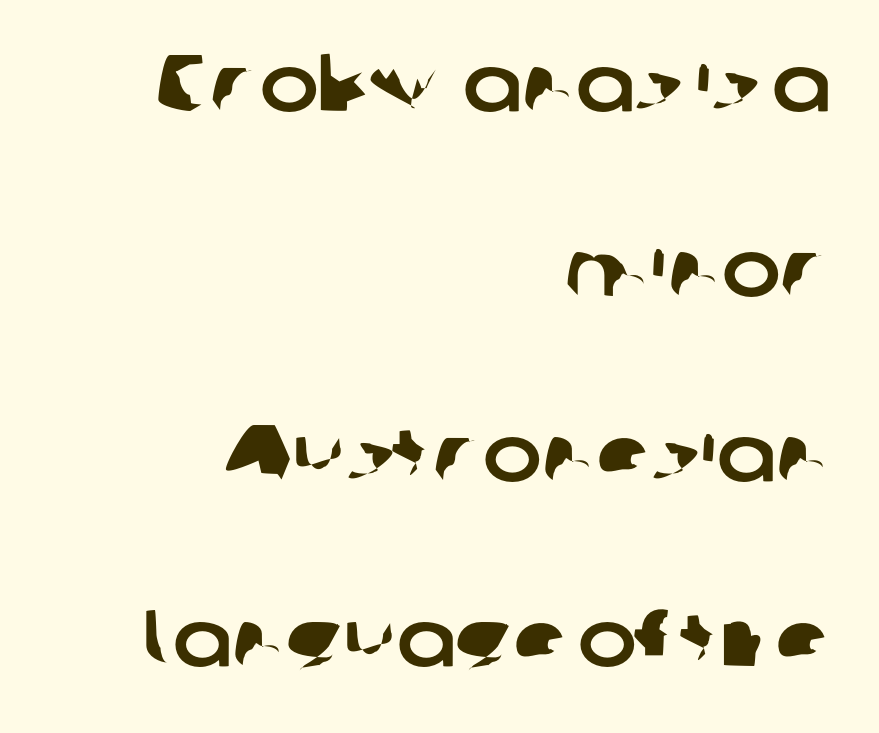
Q: Is the typeface a serif or a sans-serif typeface? A: Sans-serif.
Q: Is the text underlined? A: No.
Q: How is the paragraph aligned? A: Right-aligned.
Q: Is the spacing between letters normal or unusually wide? A: Normal.
Q: Is the spacing between lines tight, normal or loose? A: Loose.
Q: Width (condensed, normal, or wide)? A: Normal.
Q: Stroke contrast? A: Low.
Q: x-height? A: Medium.
Q: Monospaced? A: No.
